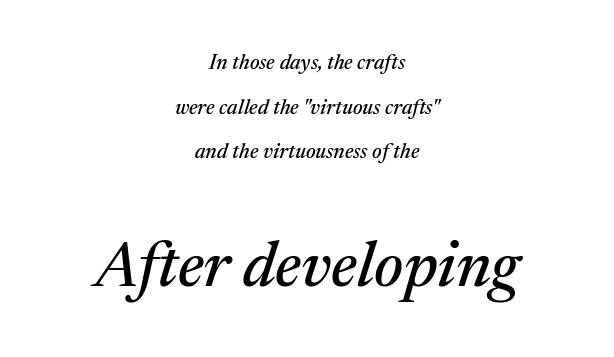
{"serif": "yes", "italic": "yes", "lean": "right", "slant_degrees": 17, "width": "normal", "stroke_contrast": "medium", "x_height": "medium", "monospaced": "no", "underline": "no", "align": "center", "line_spacing": "loose", "line_spacing_ratio": 2.13, "letter_spacing": "normal", "letter_spacing_em": 0.0, "larger_block": "second", "size_ratio": 3.05, "glyph_px": 64}
